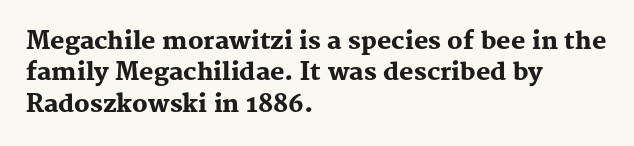
{"italic": "no", "bold": "yes", "underline": "no", "align": "left", "line_spacing": "normal", "line_spacing_ratio": 1.31, "letter_spacing": "normal", "letter_spacing_em": 0.0, "glyph_px": 24}
